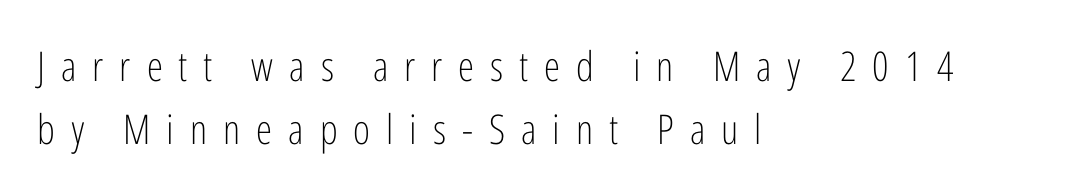
{"serif": "no", "italic": "no", "bold": "no", "weight": "light", "width": "condensed", "stroke_contrast": "low", "x_height": "medium", "monospaced": "no", "underline": "no", "align": "left", "line_spacing": "normal", "line_spacing_ratio": 1.54, "letter_spacing": "wide", "letter_spacing_em": 0.39, "glyph_px": 41}
